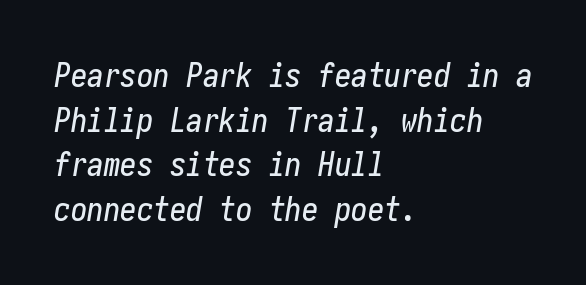
Q: Is the text italic (slanted)? A: Yes, it leans right by about 10 degrees.
Q: Is the text underlined? A: No.
Q: How is the paragraph aligned? A: Left-aligned.
Q: Is the spacing between letters normal or unusually wide? A: Normal.
Q: Is the spacing between lines tight, normal or loose? A: Normal.
Q: Width (condensed, normal, or wide)? A: Condensed.
Q: Stroke contrast? A: Low.
Q: x-height? A: Medium.
